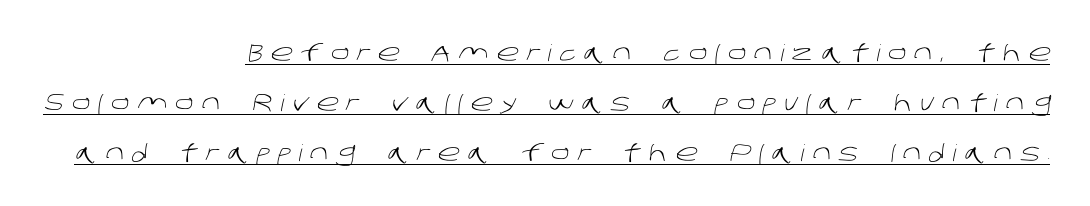
{"bold": "no", "underline": "yes", "align": "right", "line_spacing": "loose", "line_spacing_ratio": 2.17, "letter_spacing": "wide", "letter_spacing_em": 0.35, "glyph_px": 23}
